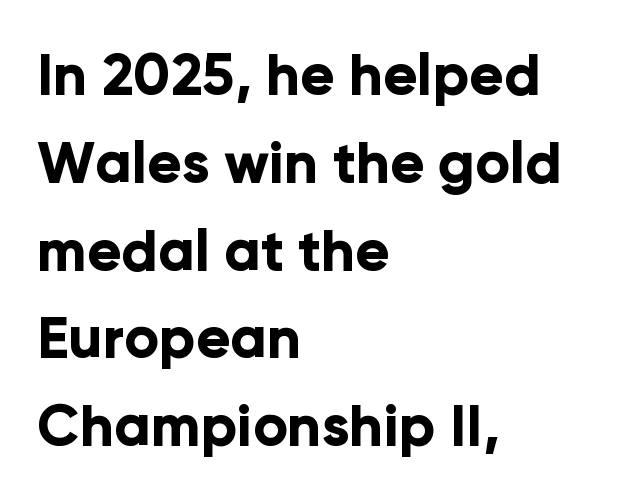
{"serif": "no", "italic": "no", "bold": "yes", "weight": "bold", "width": "normal", "stroke_contrast": "low", "x_height": "medium", "monospaced": "no", "underline": "no", "align": "left", "line_spacing": "normal", "line_spacing_ratio": 1.54, "letter_spacing": "normal", "letter_spacing_em": 0.0, "glyph_px": 57}
